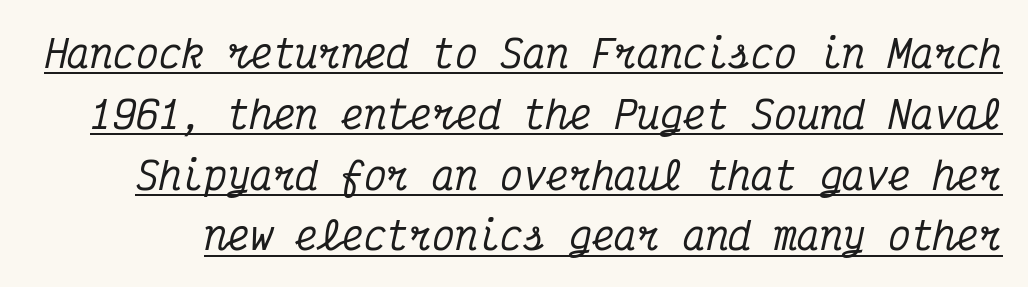
The specimen includes a rule beneath the text block's lines. Regarding leading, the lines here are spaced in the standard way. What kind of face is this? One with serifs. The face used here is rendered with its standard letterfit.
